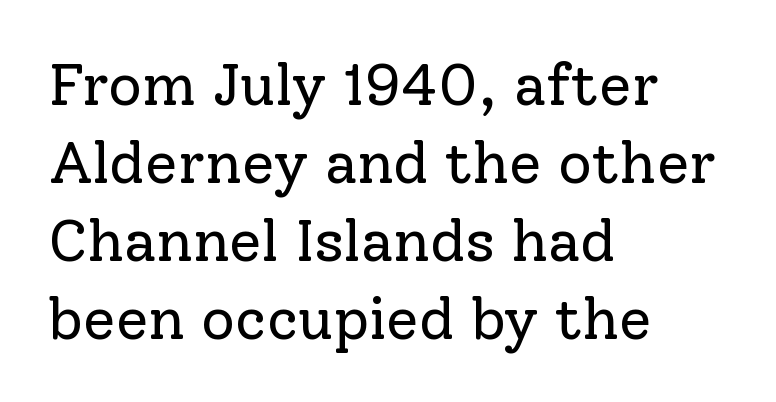
This sample uses a serif face. The designer left line spacing at the default. Underline: absent. In terms of posture, this sample is upright.
